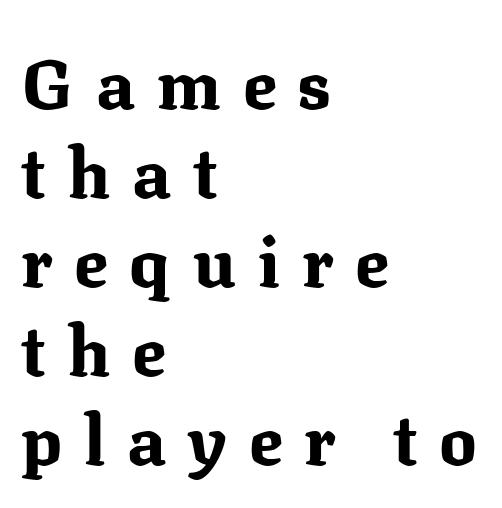
The image shows 70 px bold serif type, upright; set left-aligned, normal line spacing (1.27x), unusually wide letter spacing (+0.31 em), not underlined; medium stroke contrast and a medium x-height.
